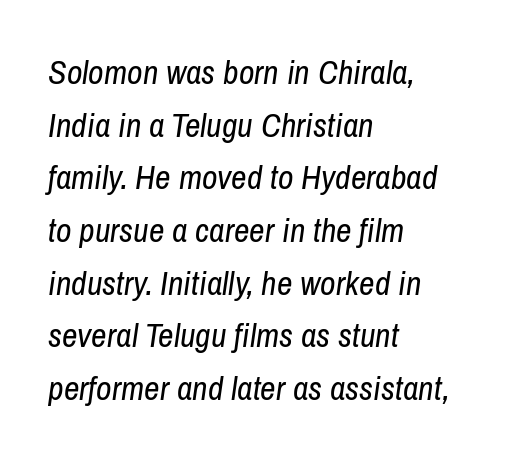
{"italic": "yes", "lean": "right", "slant_degrees": 8, "bold": "no", "weight": "regular", "width": "condensed", "stroke_contrast": "low", "x_height": "medium", "monospaced": "no", "underline": "no", "align": "left", "line_spacing": "normal", "line_spacing_ratio": 1.55, "letter_spacing": "normal", "letter_spacing_em": 0.0, "glyph_px": 34}
